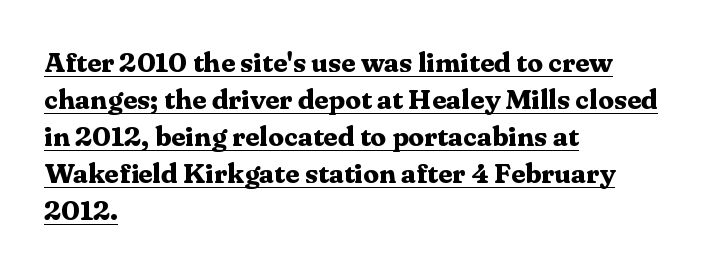
Q: Is the text bold? A: Yes.
Q: Is the text italic (slanted)? A: No, it is upright.
Q: Is the typeface a serif or a sans-serif typeface? A: Serif.
Q: Is the text underlined? A: Yes.
Q: How is the paragraph aligned? A: Left-aligned.
Q: Is the spacing between letters normal or unusually wide? A: Normal.
Q: Is the spacing between lines tight, normal or loose? A: Normal.
Q: Width (condensed, normal, or wide)? A: Normal.
Q: Stroke contrast? A: Medium.
Q: x-height? A: Medium.
Q: Monospaced? A: No.
